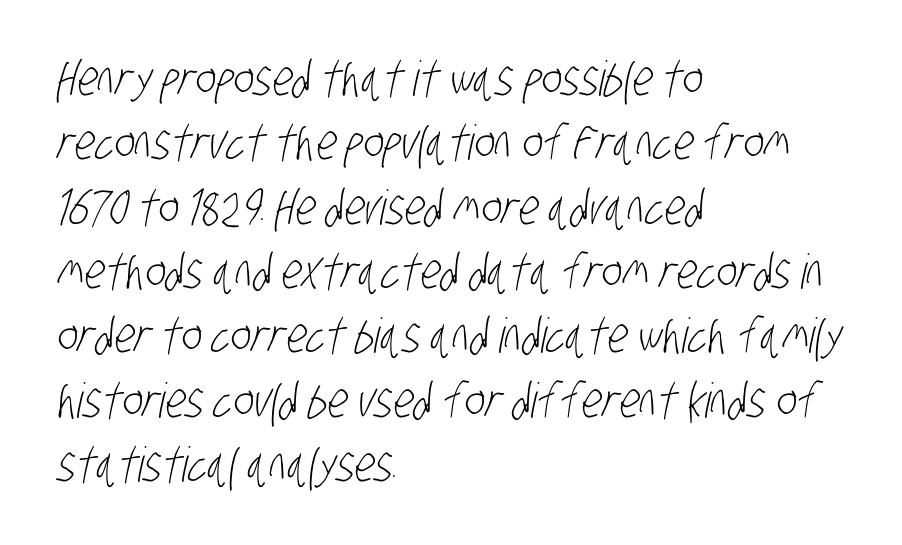
Has an underline been added? It has not. Font category for this specimen: sans-serif. Varying glyph widths throughout — classic text-font behaviour. Words appear dense and cohesive because spacing is normal. Regular leading. Is the stroke heavy? The answer is a plain regular-or-lighter.
